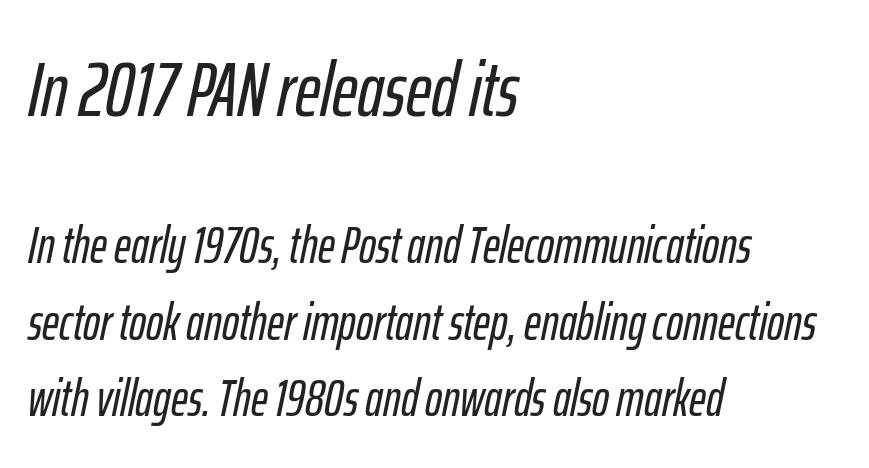
The image shows 77 px condensed type, italic (leaning right); set left-aligned, normal line spacing (1.5x), normal letter spacing, not underlined; the first (top) block is 1.51x larger; low stroke contrast and a medium x-height.
